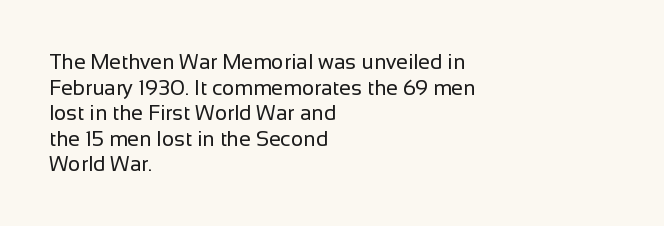
{"italic": "no", "bold": "no", "underline": "no", "align": "left", "line_spacing_ratio": 1.22, "letter_spacing": "normal", "letter_spacing_em": 0.0, "glyph_px": 21}
